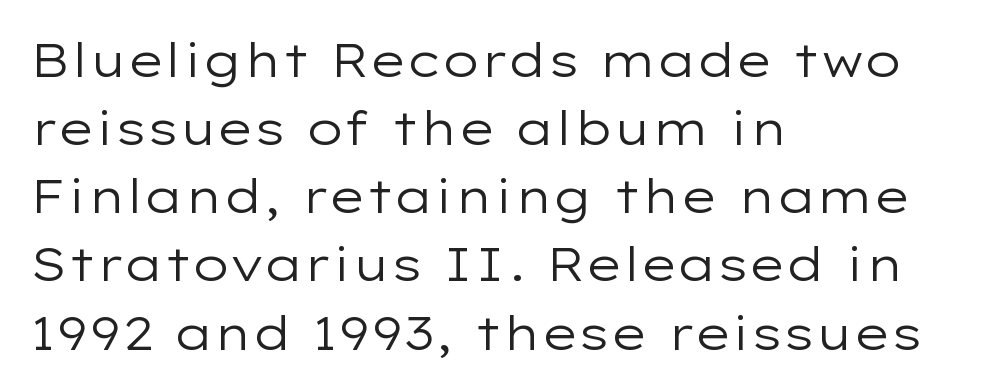
Q: Is the text bold? A: No.
Q: Is the text italic (slanted)? A: No, it is upright.
Q: Is the typeface a serif or a sans-serif typeface? A: Sans-serif.
Q: Is the text underlined? A: No.
Q: How is the paragraph aligned? A: Left-aligned.
Q: Is the spacing between letters normal or unusually wide? A: Normal.
Q: Is the spacing between lines tight, normal or loose? A: Normal.
Q: Width (condensed, normal, or wide)? A: Wide.
Q: Stroke contrast? A: Low.
Q: x-height? A: Medium.
Q: Monospaced? A: No.
